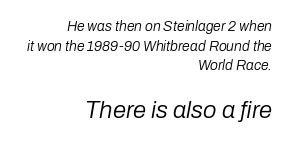
The image shows 24 px text type, italic (leaning right); set right-aligned, normal line spacing (1.4x), normal letter spacing, not underlined; the second (bottom) block is 1.71x larger.
